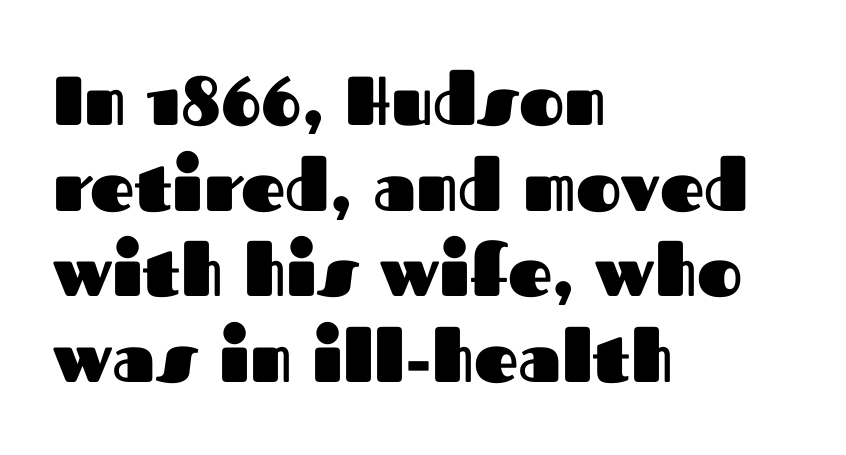
Q: Is the text bold? A: Yes.
Q: Is the text italic (slanted)? A: No, it is upright.
Q: Is the typeface a serif or a sans-serif typeface? A: Sans-serif.
Q: Is the text underlined? A: No.
Q: How is the paragraph aligned? A: Left-aligned.
Q: Is the spacing between letters normal or unusually wide? A: Normal.
Q: Width (condensed, normal, or wide)? A: Normal.
Q: Stroke contrast? A: Medium.
Q: x-height? A: Medium.
Q: Monospaced? A: No.
